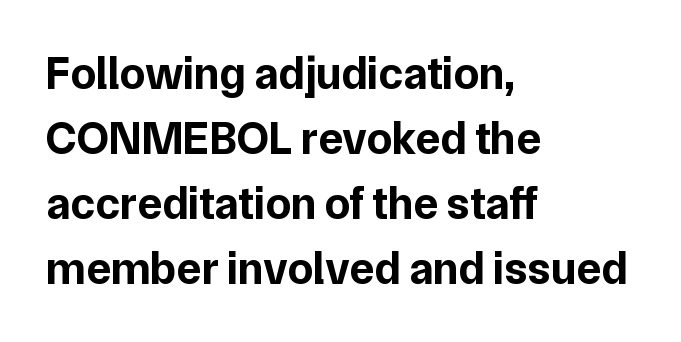
Visually the block forms a straight wall on the left and a jagged coastline on the right. The line texture is even and compact thanks to regular tracking. Does the type have serifs? No, each stem ends abruptly. The typesetting leans heavy: a genuine bold. Regular leading. The zone under the glyphs is completely vacant.
